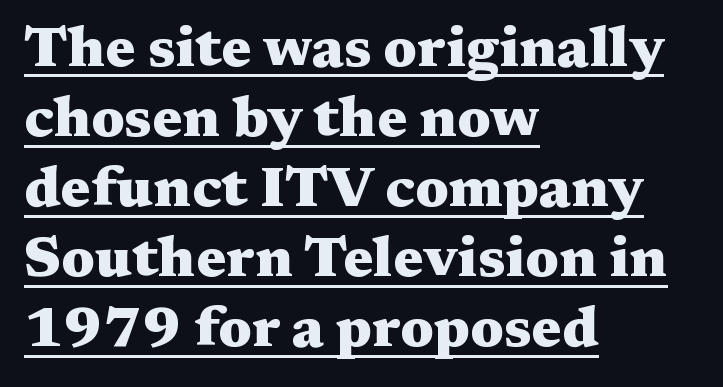
{"serif": "yes", "italic": "no", "bold": "yes", "weight": "heavy", "width": "wide", "stroke_contrast": "medium", "x_height": "medium", "monospaced": "no", "underline": "yes", "align": "left", "line_spacing_ratio": 1.23, "letter_spacing": "normal", "letter_spacing_em": 0.0, "glyph_px": 57}
